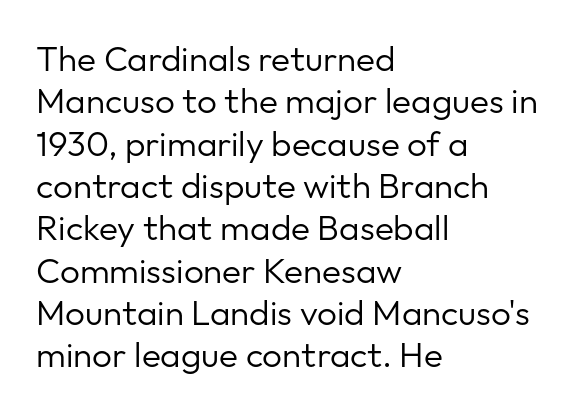
{"serif": "no", "italic": "no", "bold": "no", "weight": "regular", "width": "normal", "stroke_contrast": "low", "x_height": "medium", "monospaced": "no", "underline": "no", "align": "left", "line_spacing_ratio": 1.21, "letter_spacing": "normal", "letter_spacing_em": 0.0, "glyph_px": 35}
